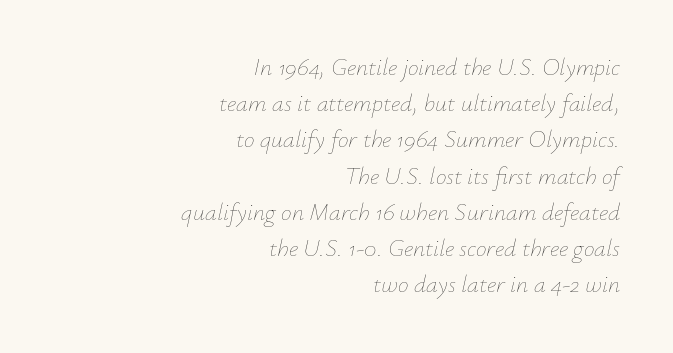
Descender tails drop into unmarked territory. Typeset ragged left — the right edge is the straight one. Slanted lettering throughout. The line texture is even and compact thanks to regular tracking. Think standard paragraph weight, or any step lighter than that. Normally led — the rows are evenly, conventionally spaced.
